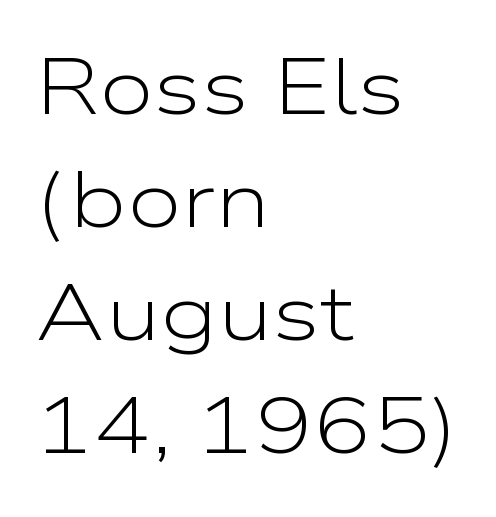
Serif or sans? Sans — the stroke terminals are bare. Stroke thickness stays within the range of a standard reading face or lighter. The type is set solid horizontally, with unmodified tracking. The baseline area is clear. Every stem runs plumb, perpendicular to the baseline.
